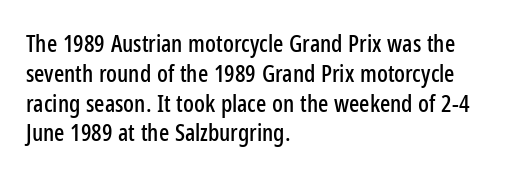
{"italic": "no", "underline": "no", "align": "left", "line_spacing_ratio": 1.24, "letter_spacing": "normal", "letter_spacing_em": 0.0, "glyph_px": 24}
